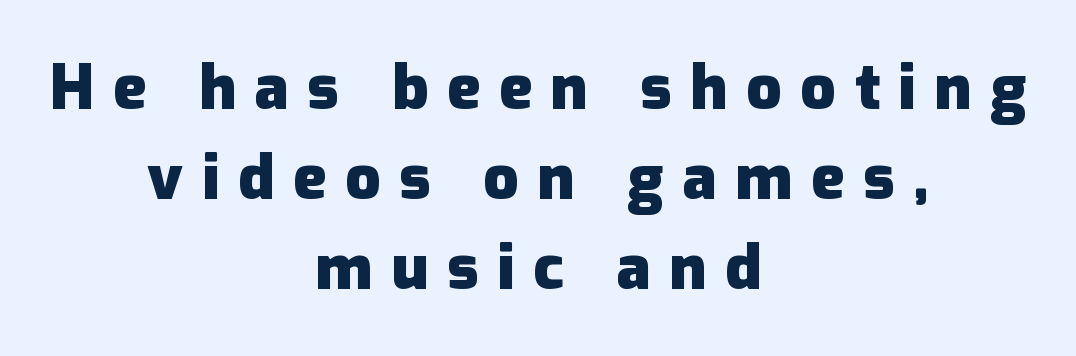
The image shows 62 px heavy sans-serif type, upright; set centered, normal line spacing (1.45x), unusually wide letter spacing (+0.3 em), not underlined; low stroke contrast and a medium x-height.
